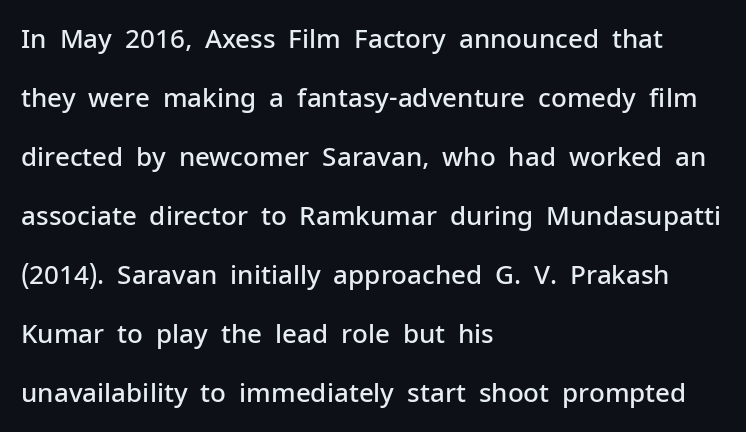
The image shows 26 px text type, upright; set left-aligned, loose line spacing (2.27x), normal letter spacing, not underlined.
